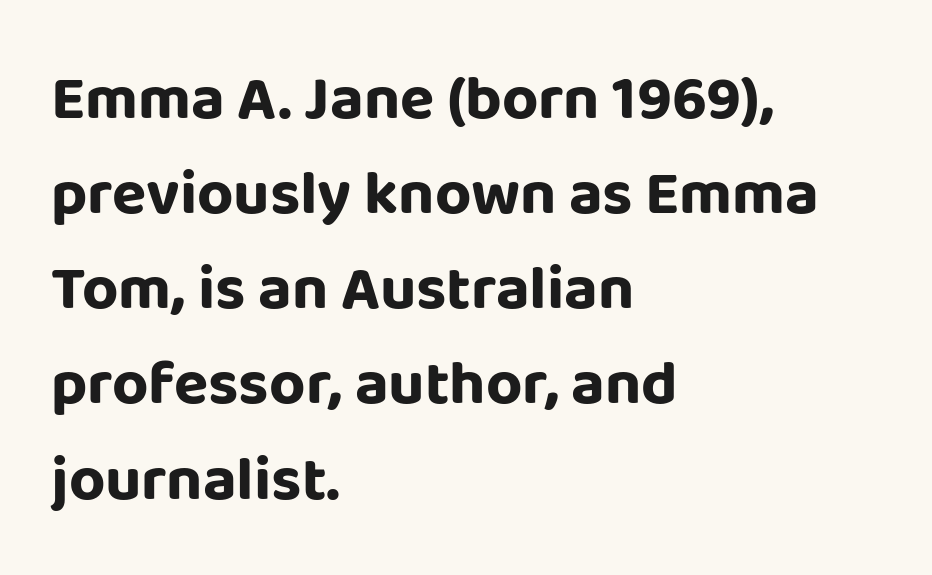
Q: Is the text bold? A: Yes.
Q: Is the text italic (slanted)? A: No, it is upright.
Q: Is the typeface a serif or a sans-serif typeface? A: Sans-serif.
Q: Is the text underlined? A: No.
Q: How is the paragraph aligned? A: Left-aligned.
Q: Is the spacing between letters normal or unusually wide? A: Normal.
Q: Is the spacing between lines tight, normal or loose? A: Normal.
Q: Width (condensed, normal, or wide)? A: Normal.
Q: Stroke contrast? A: Low.
Q: x-height? A: Large.
Q: Monospaced? A: No.
